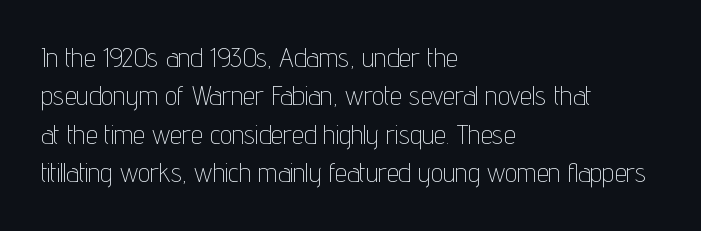
The image shows 27 px text type, upright; set left-aligned, normal line spacing (1.42x), normal letter spacing, not underlined.
